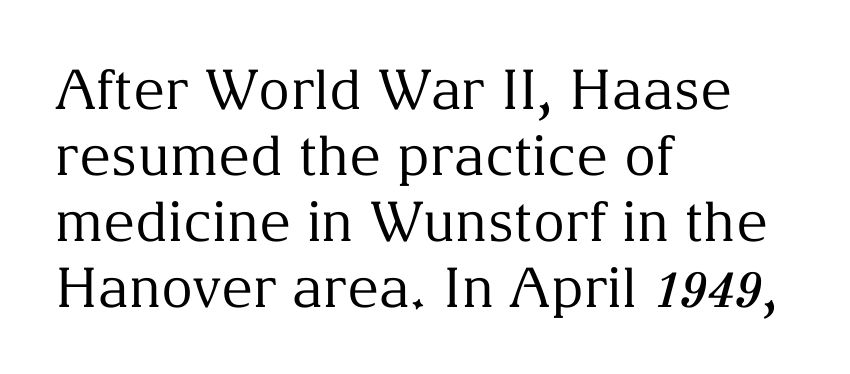
Q: Is the text bold? A: No.
Q: Is the text italic (slanted)? A: No, it is upright.
Q: Is the typeface a serif or a sans-serif typeface? A: Serif.
Q: Is the text underlined? A: No.
Q: How is the paragraph aligned? A: Left-aligned.
Q: Is the spacing between letters normal or unusually wide? A: Normal.
Q: Width (condensed, normal, or wide)? A: Normal.
Q: Stroke contrast? A: Medium.
Q: x-height? A: Medium.
Q: Monospaced? A: No.
